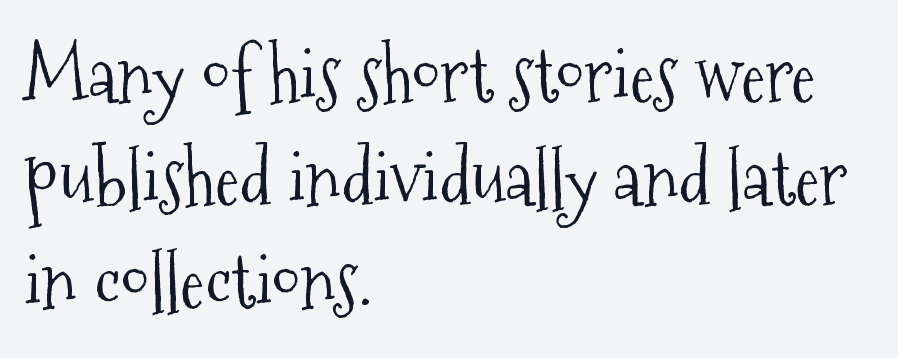
The image shows 74 px light, condensed serif type, upright; set left-aligned, normal line spacing (1.39x), normal letter spacing, not underlined; medium stroke contrast and a medium x-height.
